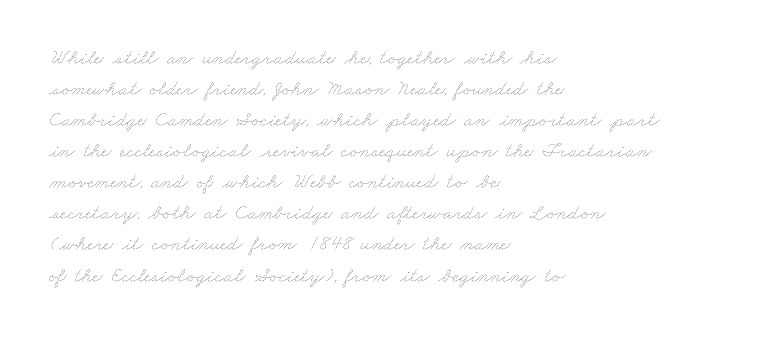
Q: Is the text bold? A: No.
Q: Is the text underlined? A: No.
Q: How is the paragraph aligned? A: Left-aligned.
Q: Is the spacing between letters normal or unusually wide? A: Normal.
Q: Is the spacing between lines tight, normal or loose? A: Normal.
